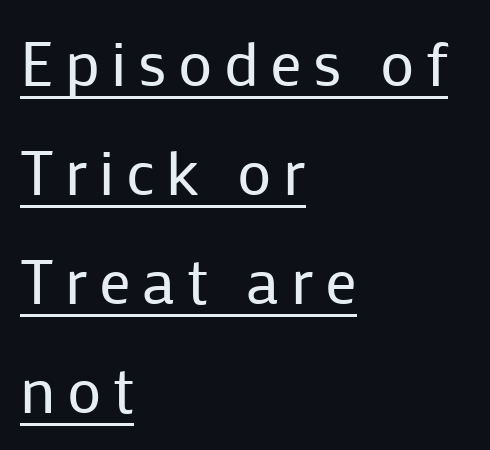
{"serif": "no", "italic": "no", "bold": "no", "weight": "regular", "width": "normal", "stroke_contrast": "low", "x_height": "medium", "monospaced": "no", "underline": "yes", "align": "left", "line_spacing_ratio": 1.73, "glyph_px": 63}
